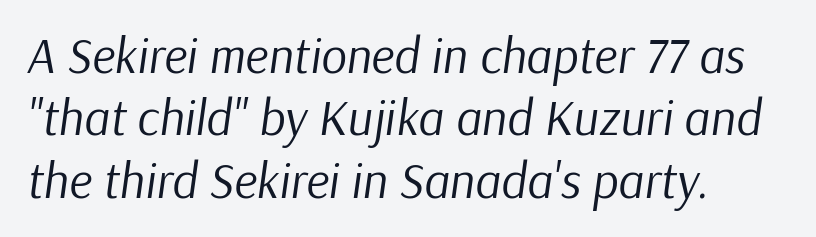
Q: Is the text bold? A: No.
Q: Is the text italic (slanted)? A: Yes, it leans right by about 9 degrees.
Q: Is the text underlined? A: No.
Q: How is the paragraph aligned? A: Left-aligned.
Q: Is the spacing between letters normal or unusually wide? A: Normal.
Q: Is the spacing between lines tight, normal or loose? A: Normal.
Q: Width (condensed, normal, or wide)? A: Normal.
Q: Stroke contrast? A: Low.
Q: x-height? A: Medium.
Q: Monospaced? A: No.
